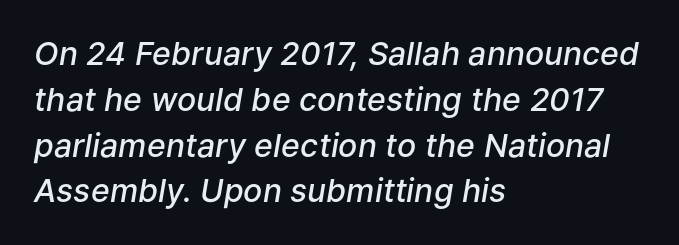
Every character sits at an angle, as italics do. Anything drawn beneath the words? Only blank space. This block has exactly the height ordinary leading produces. The font is running at a semibold setting, under full bold.
